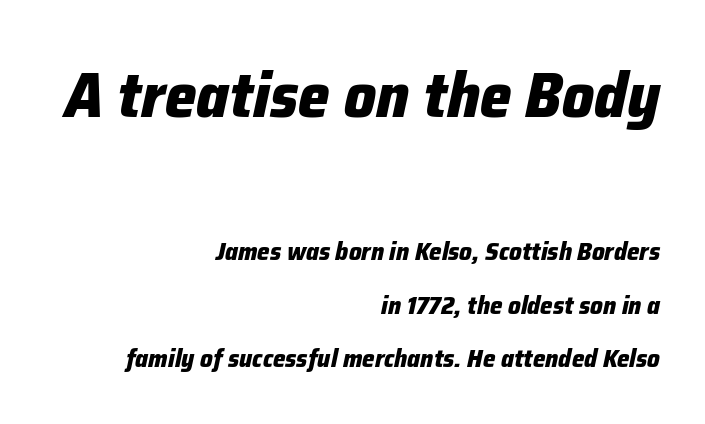
The image shows 63 px heavy type, italic (leaning right); set right-aligned, loose line spacing (2.15x), normal letter spacing, not underlined; the first (top) block is 2.52x larger; low stroke contrast and a medium x-height.
